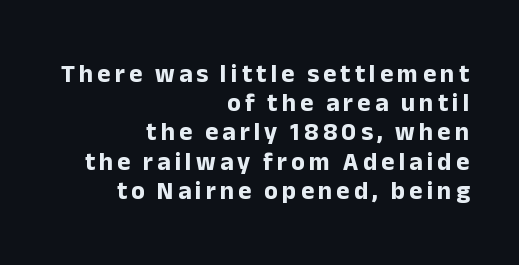
{"italic": "no", "bold": "yes", "underline": "no", "align": "right", "line_spacing_ratio": 1.17, "glyph_px": 25}
